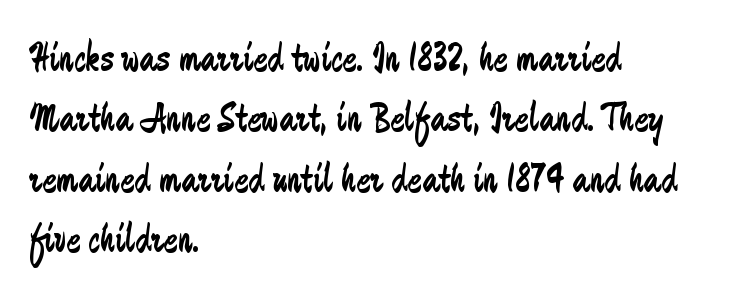
The image shows 42 px regular-weight, condensed sans-serif type; set left-aligned, normal line spacing (1.44x), normal letter spacing, not underlined; low stroke contrast and a small x-height.
